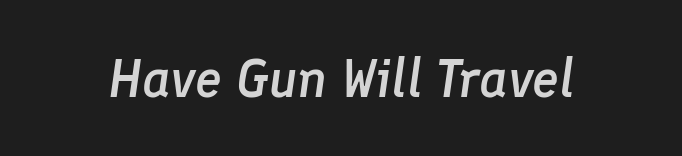
The image shows 54 px semibold type, italic (leaning right); set normal letter spacing, not underlined; low stroke contrast and a medium x-height.
